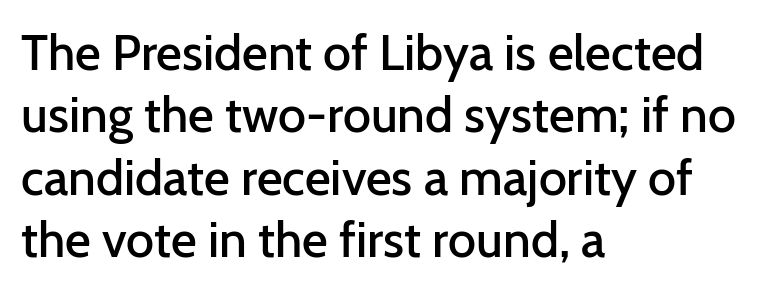
The image shows 50 px semibold sans-serif type, upright; set left-aligned, normal line spacing (1.25x), normal letter spacing, not underlined; low stroke contrast and a medium x-height.
